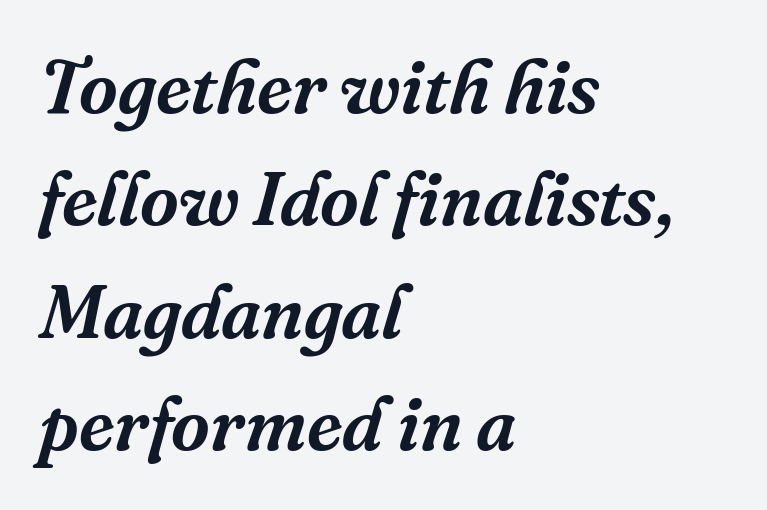
{"serif": "yes", "italic": "yes", "lean": "right", "slant_degrees": 16, "width": "normal", "stroke_contrast": "medium", "x_height": "medium", "monospaced": "no", "underline": "no", "align": "left", "line_spacing": "normal", "line_spacing_ratio": 1.5, "letter_spacing": "normal", "letter_spacing_em": 0.0, "glyph_px": 75}
